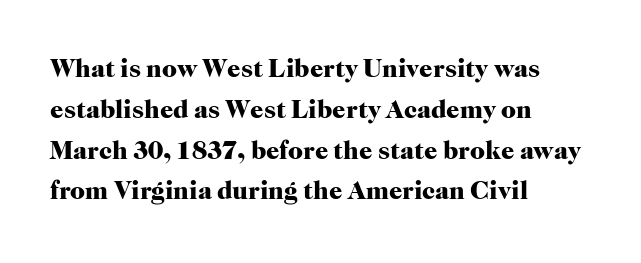
A dark, heavy texture on the line: the type is bold. Characters follow at the spacing the type designer built in. The designer left line spacing at the default. Unmarked baselines from the first word to the last. Posture: vertical.
